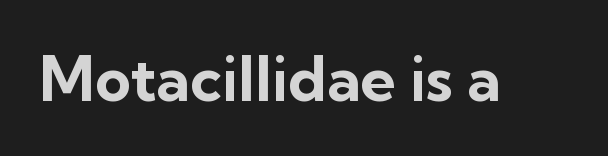
The glyphs are unaccompanied by any horizontal stroke below them. You'd pick this weight for a headline — it's a proper bold. The rendering keeps characters at their native spacing. Note: no serifs on the glyphs. Tall strokes in this sample are plumb rather than angled. This sample has the flowing, uneven cadence of proportional lettering.
